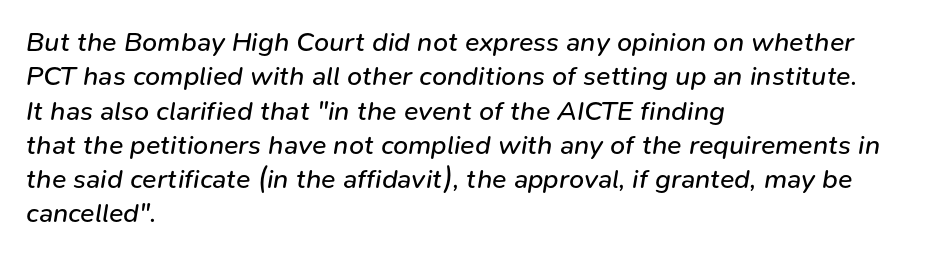
Beneath every word, the page is bare. Notice how the passage keeps a crisp vertical edge on the left only. Rows of type keep a routine distance in the vertical direction. The face looks like a standard text weight, possibly lighter. Observe the lean: these are italic letterforms.
